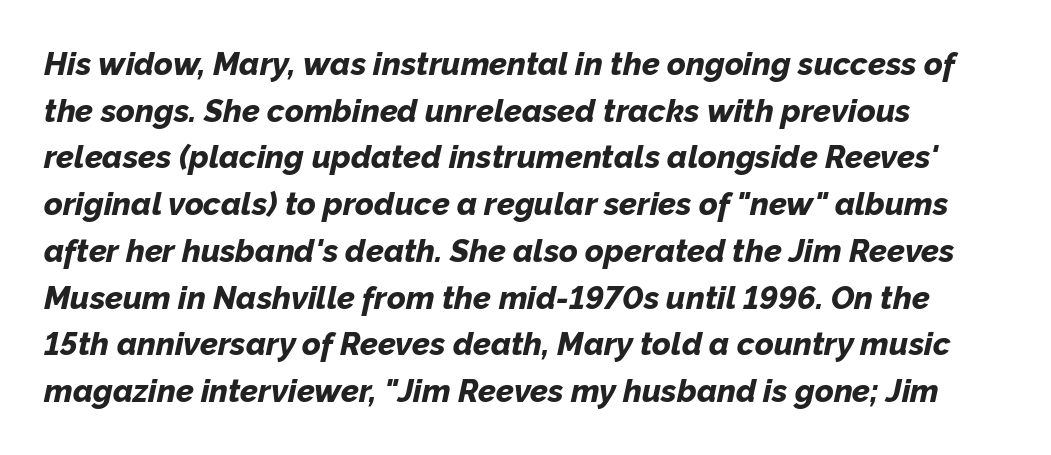
Q: Is the text bold? A: Yes.
Q: Is the text italic (slanted)? A: Yes, it leans right by about 12 degrees.
Q: Is the text underlined? A: No.
Q: How is the paragraph aligned? A: Left-aligned.
Q: Is the spacing between letters normal or unusually wide? A: Normal.
Q: Is the spacing between lines tight, normal or loose? A: Normal.
Q: Width (condensed, normal, or wide)? A: Normal.
Q: Stroke contrast? A: Low.
Q: x-height? A: Medium.
Q: Monospaced? A: No.
